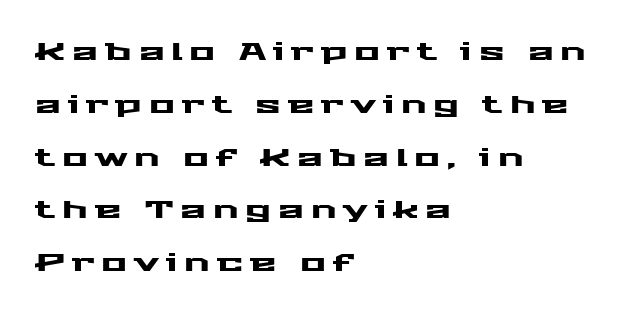
Q: Is the text italic (slanted)? A: No, it is upright.
Q: Is the text underlined? A: No.
Q: How is the paragraph aligned? A: Left-aligned.
Q: Is the spacing between letters normal or unusually wide? A: Unusually wide.
Q: Is the spacing between lines tight, normal or loose? A: Loose.
